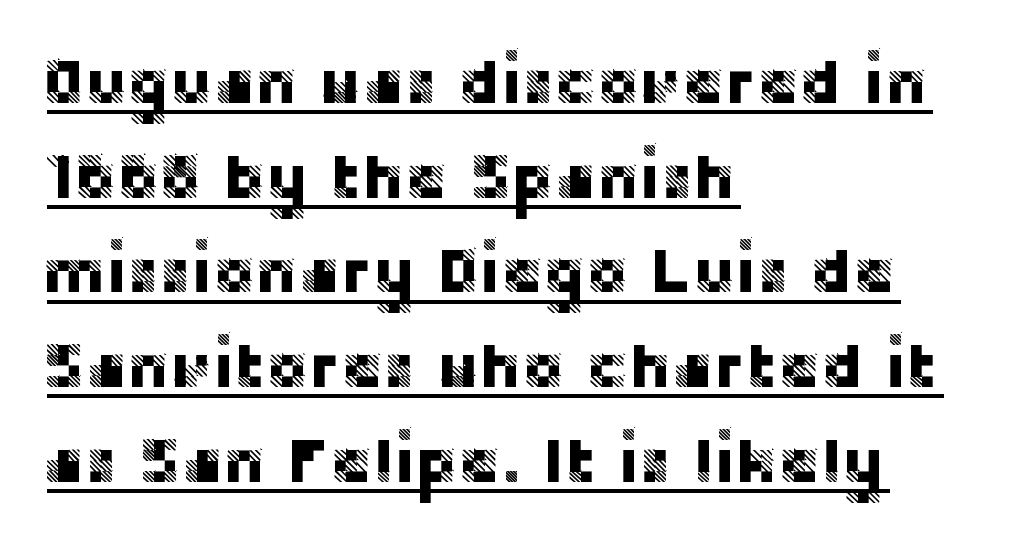
The image shows 64 px sans-serif type, upright; set left-aligned, normal line spacing (1.48x), normal letter spacing, underlined; low stroke contrast and a large x-height.
